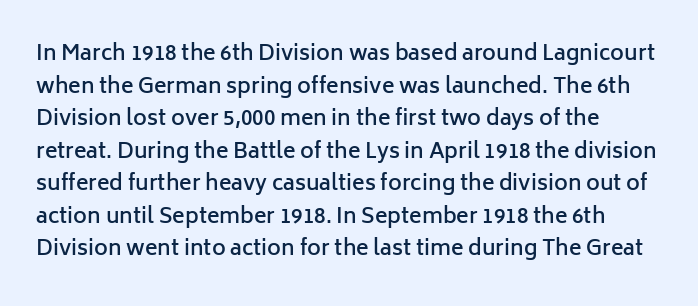
Q: Is the text bold? A: Semi-bold.
Q: Is the text italic (slanted)? A: No, it is upright.
Q: Is the text underlined? A: No.
Q: How is the paragraph aligned? A: Left-aligned.
Q: Is the spacing between letters normal or unusually wide? A: Normal.
Q: Is the spacing between lines tight, normal or loose? A: Normal.
